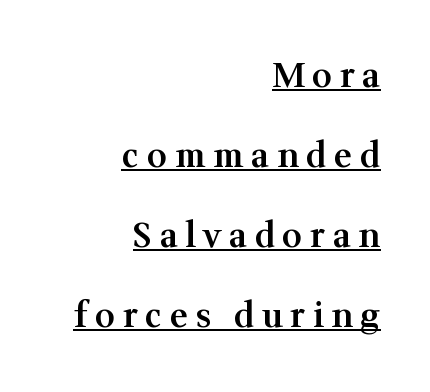
Q: Is the text bold? A: Semi-bold.
Q: Is the text italic (slanted)? A: No, it is upright.
Q: Is the typeface a serif or a sans-serif typeface? A: Serif.
Q: Is the text underlined? A: Yes.
Q: How is the paragraph aligned? A: Right-aligned.
Q: Is the spacing between letters normal or unusually wide? A: Unusually wide.
Q: Is the spacing between lines tight, normal or loose? A: Loose.
Q: Width (condensed, normal, or wide)? A: Normal.
Q: Stroke contrast? A: Medium.
Q: x-height? A: Medium.
Q: Monospaced? A: No.
